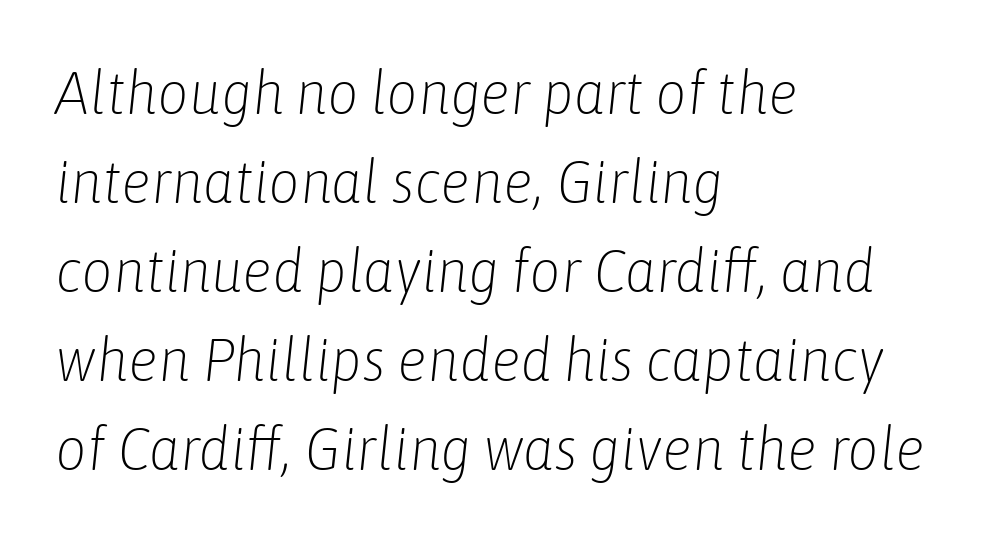
Reading down the block, your eye returns to a fixed left position each line. On a weight scale, this lands at 450 or below. A typesetter would call this proportional, since set widths differ per character. Does the lettering tilt? It does — this is italic.
